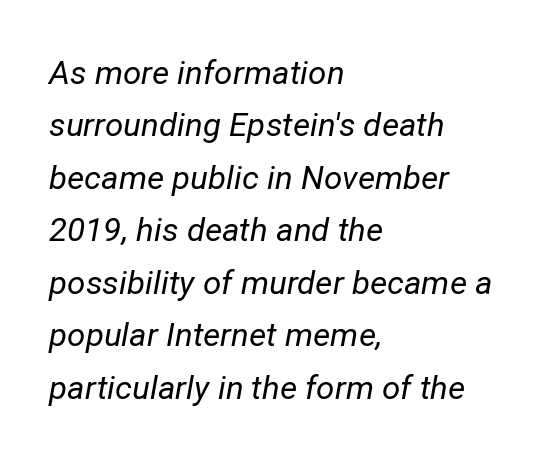
Observe the ordinary spacing: letters are neighbours, not strangers. Evenly set lines give the paragraph a standard silhouette. The typeface has the unassuming heft of standard copy or less. Tall strokes in this sample are angled rather than plumb.
